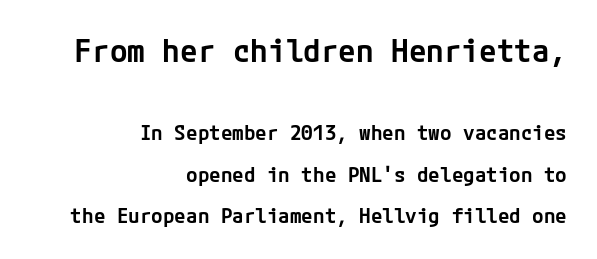
The image shows 32 px semibold sans-serif type, upright; set right-aligned, loose line spacing (1.98x), normal letter spacing, not underlined; the first (top) block is 1.52x larger; low stroke contrast and a medium x-height.
